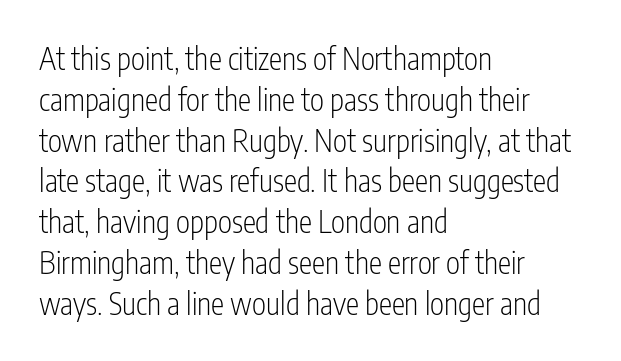
A typesetter would call this zero additional tracking. Note the varied advance widths — an 'i' is clearly narrower than an 'm'. Only glyphs here, with clear space below each row. Look at the bottom of the vertical strokes: they stop flat, with no serifs. The letters look calm and open, with moderate or lighter stems.
